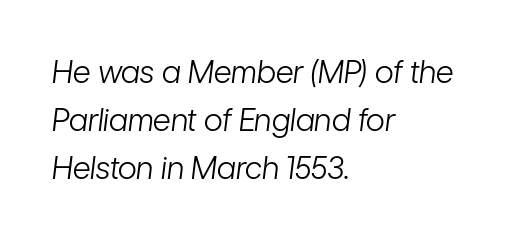
Q: Is the text bold? A: No.
Q: Is the text italic (slanted)? A: Yes, it leans right by about 7 degrees.
Q: Is the text underlined? A: No.
Q: How is the paragraph aligned? A: Left-aligned.
Q: Is the spacing between letters normal or unusually wide? A: Normal.
Q: Is the spacing between lines tight, normal or loose? A: Normal.
Q: Width (condensed, normal, or wide)? A: Condensed.
Q: Stroke contrast? A: Low.
Q: x-height? A: Medium.
Q: Monospaced? A: No.
